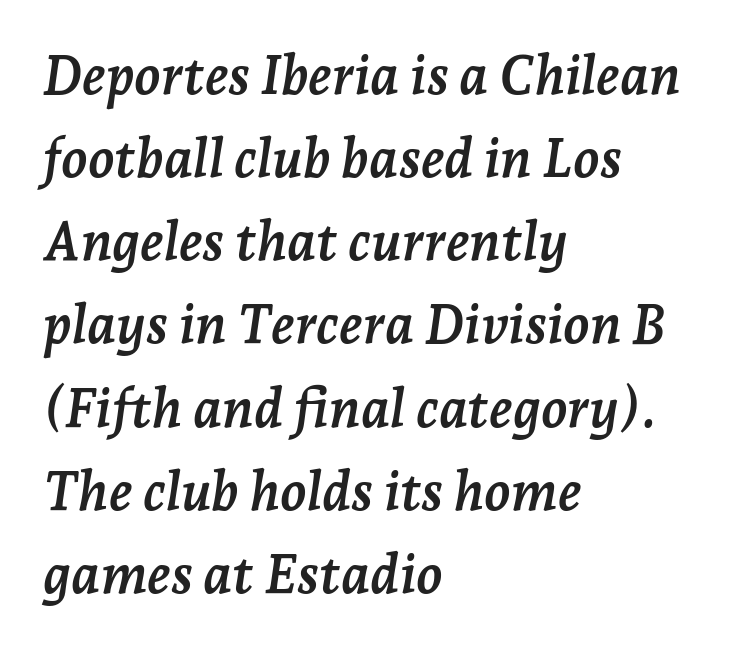
Do the characters align in a grid? No, the font is proportional. These lines keep a tight, regular rhythm from letter to letter. The text carries the slant typical of an italic or oblique font. Each line starts at the same left margin while the right side varies. Regarding serifs, this sample has them. Plenty of ink on the page — the face is bold.
